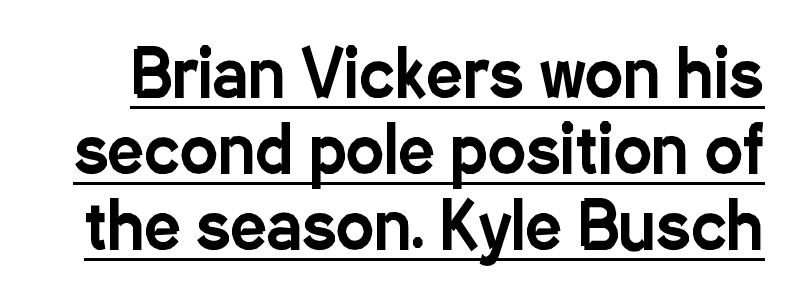
Q: Is the text italic (slanted)? A: No, it is upright.
Q: Is the typeface a serif or a sans-serif typeface? A: Sans-serif.
Q: Is the text underlined? A: Yes.
Q: Is the spacing between letters normal or unusually wide? A: Normal.
Q: Width (condensed, normal, or wide)? A: Condensed.
Q: Stroke contrast? A: Low.
Q: x-height? A: Medium.
Q: Monospaced? A: No.
